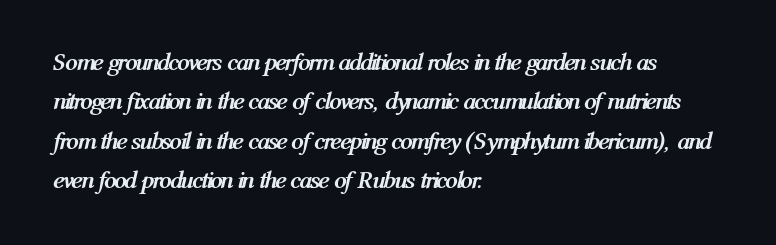
Q: Is the text bold? A: Yes.
Q: Is the text italic (slanted)? A: Yes, it leans right by about 12 degrees.
Q: Is the text underlined? A: No.
Q: How is the paragraph aligned? A: Left-aligned.
Q: Is the spacing between letters normal or unusually wide? A: Normal.
Q: Is the spacing between lines tight, normal or loose? A: Normal.
